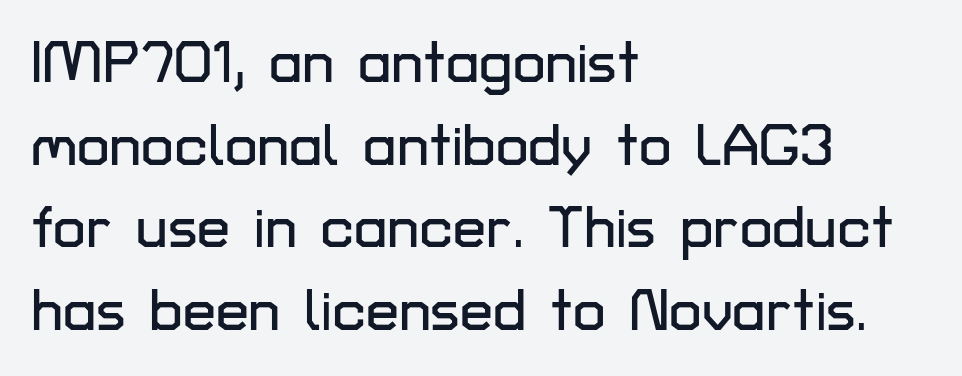
Observe the ordinary spacing: letters are neighbours, not strangers. The face used here is proportionally spaced, like ordinary book or web type. The lines sit at an ordinary, default distance from one another. If you drew a line through each stem, it would be perfectly vertical. If you drew a ruler down the left edge, every line would touch it.
